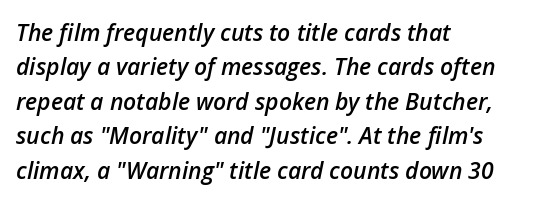
{"italic": "yes", "lean": "right", "slant_degrees": 12, "bold": "semi", "underline": "no", "align": "left", "line_spacing": "normal", "line_spacing_ratio": 1.5, "letter_spacing": "normal", "letter_spacing_em": 0.0, "glyph_px": 23}
